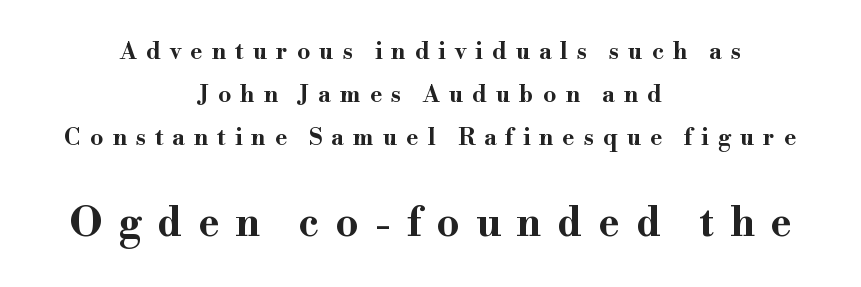
Examine the stroke ends and you'll spot serifs. Descender tails drop into unmarked territory. Each line is balanced around a shared central axis. What stands out about the letter spacing? Its width — letters are far apart.
